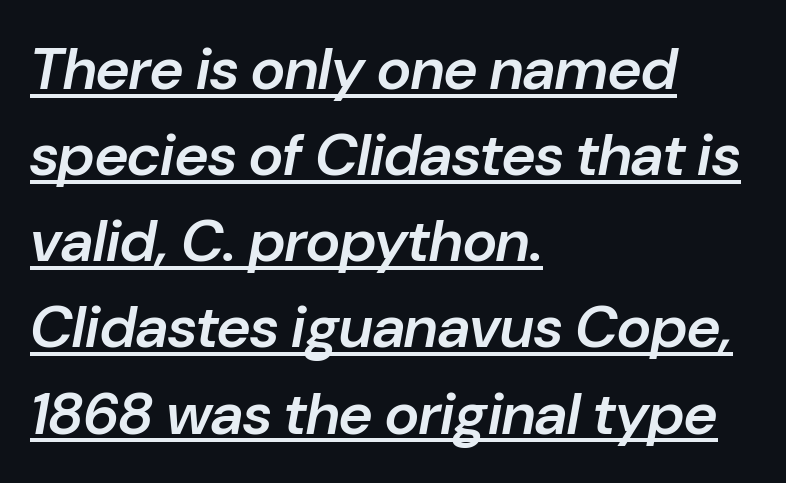
{"italic": "yes", "lean": "right", "slant_degrees": 10, "bold": "semi", "weight": "semibold", "width": "normal", "stroke_contrast": "low", "x_height": "medium", "monospaced": "no", "underline": "yes", "align": "left", "line_spacing": "normal", "line_spacing_ratio": 1.46, "letter_spacing": "normal", "letter_spacing_em": 0.0, "glyph_px": 59}
